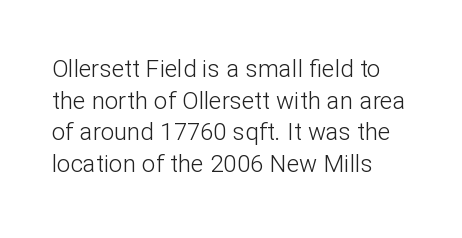
Leftover space on each line is placed entirely after the last word. The typesetting does not lean heavy: it is not bold. Honestly, the letter spacing is just normal — you wouldn't notice it. Underline: absent. If you drew a line through each stem, it would be perfectly vertical.
